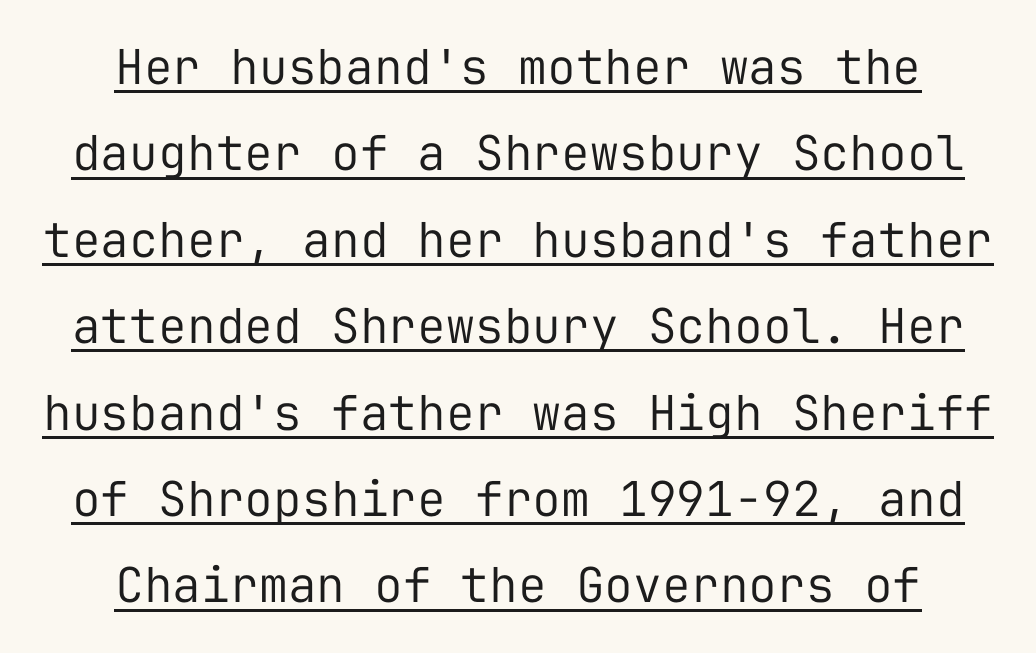
{"serif": "no", "italic": "no", "bold": "no", "weight": "regular", "width": "normal", "stroke_contrast": "low", "x_height": "medium", "monospaced": "yes", "underline": "yes", "align": "center", "line_spacing_ratio": 1.8, "letter_spacing": "normal", "letter_spacing_em": 0.0, "glyph_px": 48}
